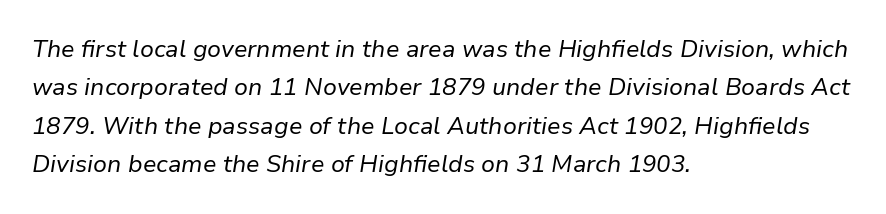
Summary of vertical rhythm: regular, with standard interline spacing. The whole block is typeset with a tilt. A bare baseline throughout the passage. A student would call this left alignment; a typographer would say flush left, rag right. Is the type heavy? It reads as light-to-regular instead.
